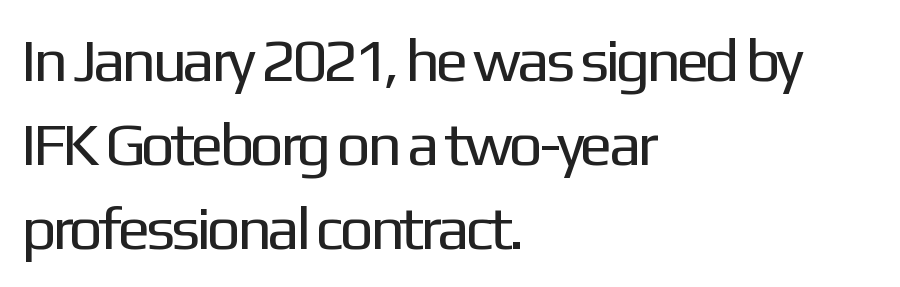
{"serif": "no", "italic": "no", "bold": "no", "weight": "regular", "width": "normal", "stroke_contrast": "low", "x_height": "medium", "monospaced": "no", "underline": "no", "align": "left", "line_spacing": "normal", "line_spacing_ratio": 1.38, "letter_spacing": "normal", "letter_spacing_em": 0.0, "glyph_px": 61}
